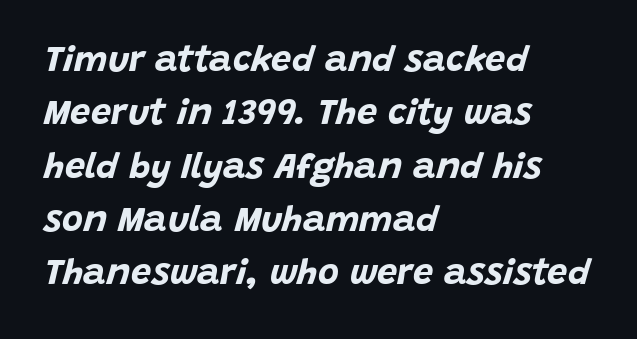
{"italic": "yes", "lean": "right", "slant_degrees": 15, "bold": "yes", "weight": "bold", "width": "normal", "stroke_contrast": "low", "x_height": "large", "monospaced": "no", "underline": "no", "align": "left", "line_spacing": "normal", "line_spacing_ratio": 1.48, "letter_spacing": "normal", "letter_spacing_em": 0.0, "glyph_px": 36}
